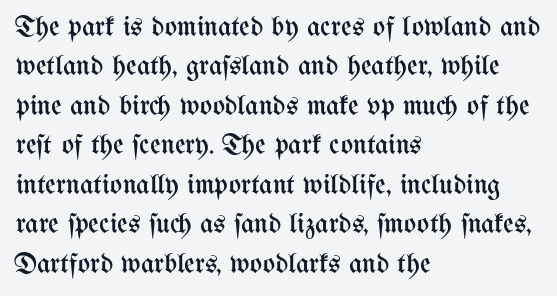
{"italic": "no", "bold": "no", "weight": "regular", "width": "condensed", "stroke_contrast": "medium", "x_height": "medium", "monospaced": "no", "underline": "no", "align": "left", "line_spacing": "normal", "line_spacing_ratio": 1.36, "letter_spacing": "normal", "letter_spacing_em": 0.0, "glyph_px": 29}
